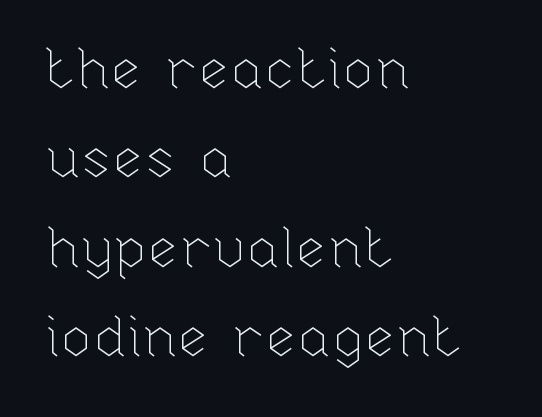
The image shows 57 px thin type, upright; set left-aligned, normal line spacing (1.57x), normal letter spacing, not underlined; low stroke contrast and a medium x-height.
